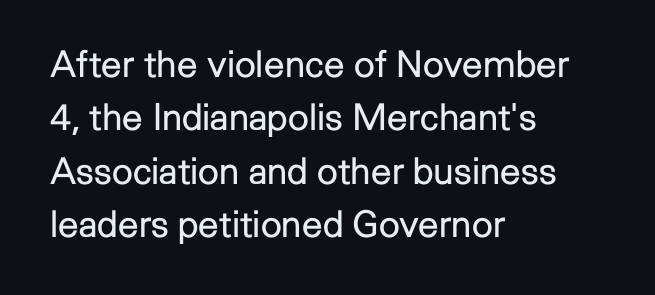
Q: Is the text bold? A: No.
Q: Is the text italic (slanted)? A: No, it is upright.
Q: Is the typeface a serif or a sans-serif typeface? A: Sans-serif.
Q: Is the text underlined? A: No.
Q: How is the paragraph aligned? A: Left-aligned.
Q: Is the spacing between letters normal or unusually wide? A: Normal.
Q: Is the spacing between lines tight, normal or loose? A: Normal.
Q: Width (condensed, normal, or wide)? A: Normal.
Q: Stroke contrast? A: Low.
Q: x-height? A: Medium.
Q: Monospaced? A: No.
